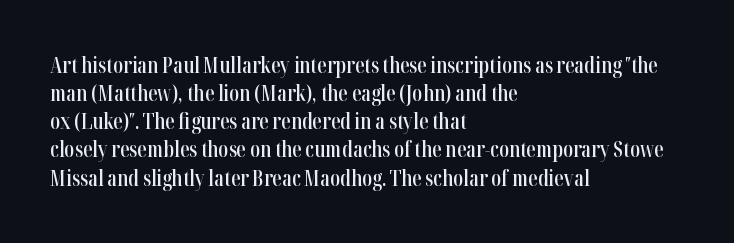
{"italic": "no", "bold": "semi", "underline": "no", "align": "left", "line_spacing": "normal", "line_spacing_ratio": 1.34, "letter_spacing": "normal", "letter_spacing_em": 0.0, "glyph_px": 21}
